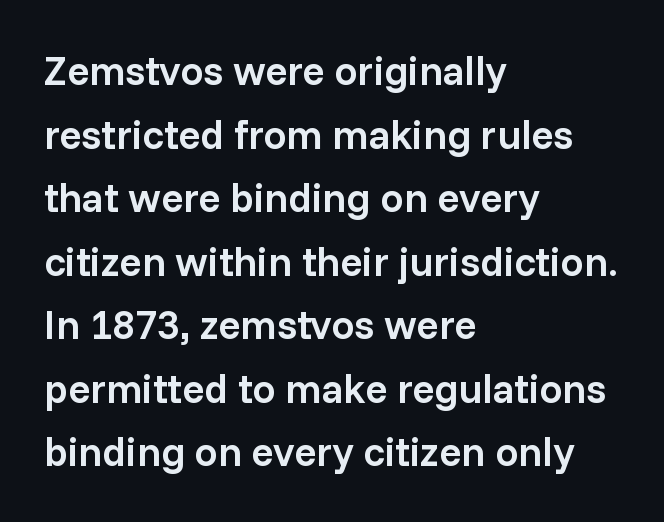
The image shows 41 px semibold sans-serif type, upright; set left-aligned, normal line spacing (1.55x), normal letter spacing, not underlined; low stroke contrast and a medium x-height.
